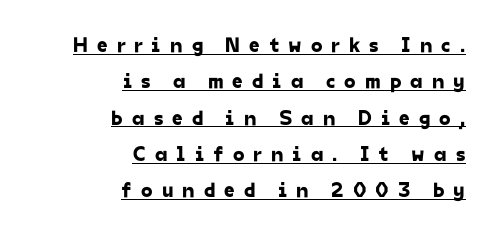
Between one letter and the next there's a generous, obvious gap. Compared with a flush-left layout, this one pins lines to the opposite, right side. The lettering is marked with a stroke running underneath it.
